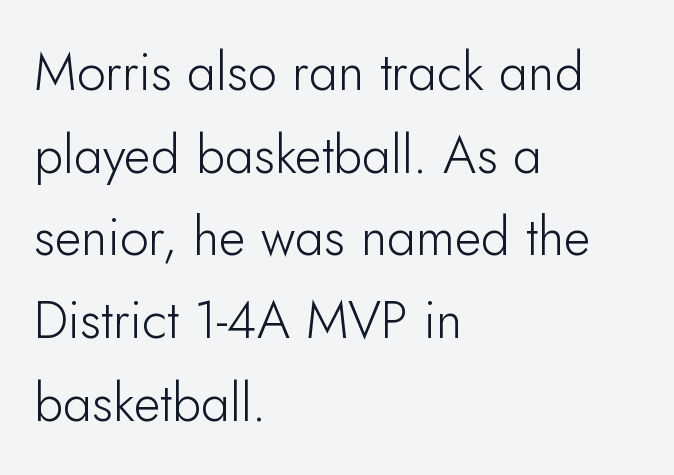
Descenders are the only things crossing below the line. The vertical gap from one line to the next is medium. Horizontally, the lines are justified to the leading edge only. These lines are rendered in a variable-pitch font. Unbolded letterforms with no extra heft.
